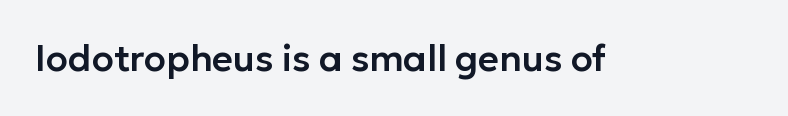
Q: Is the text italic (slanted)? A: No, it is upright.
Q: Is the typeface a serif or a sans-serif typeface? A: Sans-serif.
Q: Is the text underlined? A: No.
Q: Is the spacing between letters normal or unusually wide? A: Normal.
Q: Width (condensed, normal, or wide)? A: Normal.
Q: Stroke contrast? A: Low.
Q: x-height? A: Medium.
Q: Monospaced? A: No.
